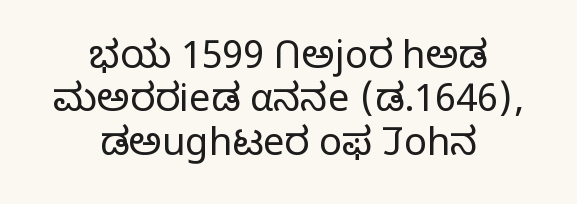
{"serif": "no", "italic": "no", "bold": "no", "weight": "light", "width": "normal", "stroke_contrast": "low", "x_height": "medium", "monospaced": "no", "underline": "no", "align": "center", "line_spacing": "tight", "line_spacing_ratio": 1.14, "letter_spacing": "normal", "letter_spacing_em": 0.0, "glyph_px": 38}
